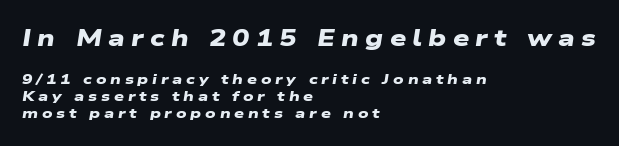
Q: Is the text bold? A: Yes.
Q: Is the text underlined? A: No.
Q: How is the paragraph aligned? A: Left-aligned.
Q: Is the spacing between letters normal or unusually wide? A: Unusually wide.
Q: Which block of text is set in a larger size, the first (top) or the second (bottom)? A: The first (top) one.
